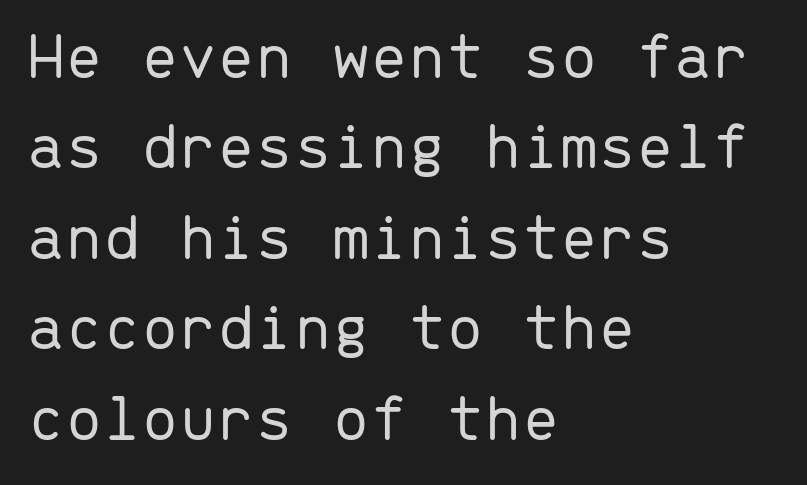
{"serif": "no", "italic": "no", "bold": "no", "weight": "light", "width": "normal", "stroke_contrast": "low", "x_height": "medium", "monospaced": "yes", "underline": "no", "align": "left", "line_spacing": "normal", "line_spacing_ratio": 1.33, "letter_spacing": "normal", "letter_spacing_em": 0.0, "glyph_px": 68}
